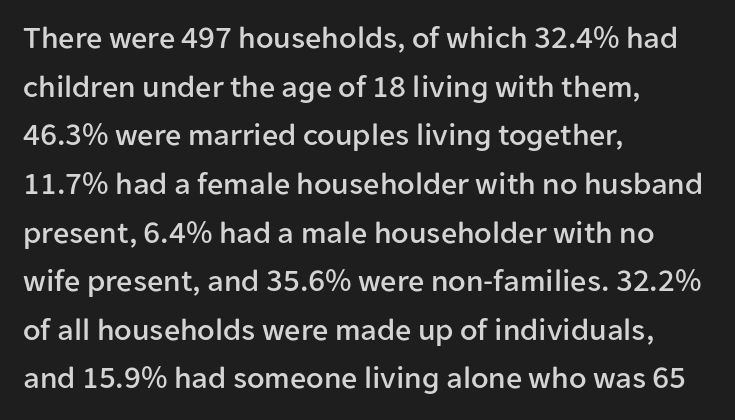
The image shows 32 px sans-serif type, upright; set left-aligned, normal line spacing (1.52x), normal letter spacing, not underlined; low stroke contrast and a medium x-height.
